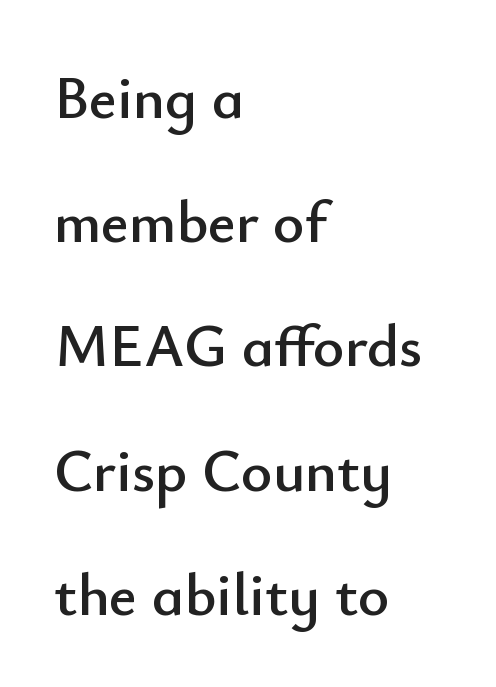
The image shows 60 px sans-serif type, upright; set left-aligned, loose line spacing (2.07x), normal letter spacing, not underlined; low stroke contrast and a small x-height.
